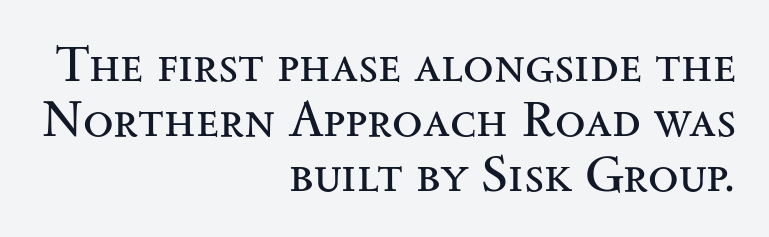
Q: Is the text bold? A: No.
Q: Is the text italic (slanted)? A: No, it is upright.
Q: Is the typeface a serif or a sans-serif typeface? A: Serif.
Q: Is the text underlined? A: No.
Q: How is the paragraph aligned? A: Right-aligned.
Q: Is the spacing between letters normal or unusually wide? A: Normal.
Q: Is the spacing between lines tight, normal or loose? A: Tight.
Q: Width (condensed, normal, or wide)? A: Wide.
Q: Stroke contrast? A: Medium.
Q: x-height? A: Small.
Q: Monospaced? A: No.
